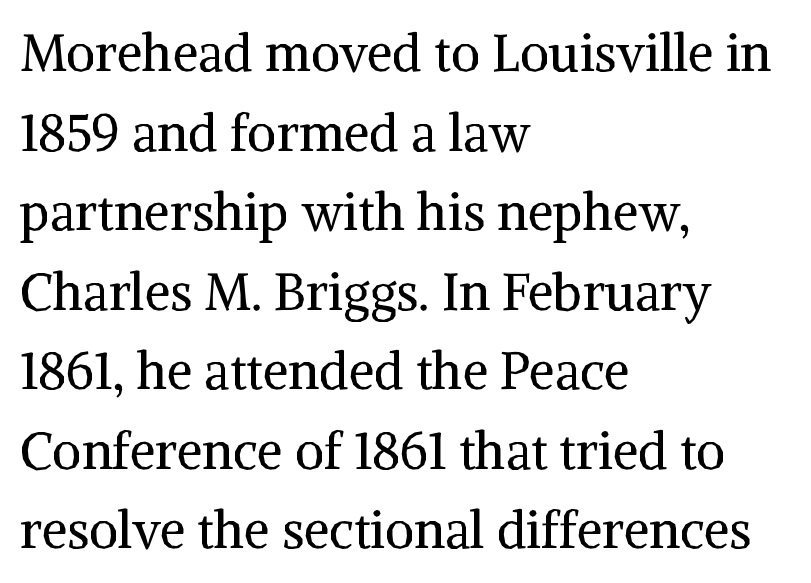
{"serif": "yes", "italic": "no", "bold": "no", "weight": "regular", "width": "normal", "stroke_contrast": "medium", "x_height": "medium", "monospaced": "no", "underline": "no", "align": "left", "line_spacing": "normal", "line_spacing_ratio": 1.56, "letter_spacing": "normal", "letter_spacing_em": 0.0, "glyph_px": 51}
